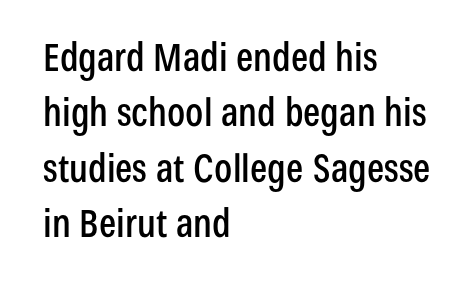
Q: Is the text italic (slanted)? A: No, it is upright.
Q: Is the typeface a serif or a sans-serif typeface? A: Sans-serif.
Q: Is the text underlined? A: No.
Q: How is the paragraph aligned? A: Left-aligned.
Q: Is the spacing between letters normal or unusually wide? A: Normal.
Q: Is the spacing between lines tight, normal or loose? A: Normal.
Q: Width (condensed, normal, or wide)? A: Condensed.
Q: Stroke contrast? A: Low.
Q: x-height? A: Medium.
Q: Monospaced? A: No.
